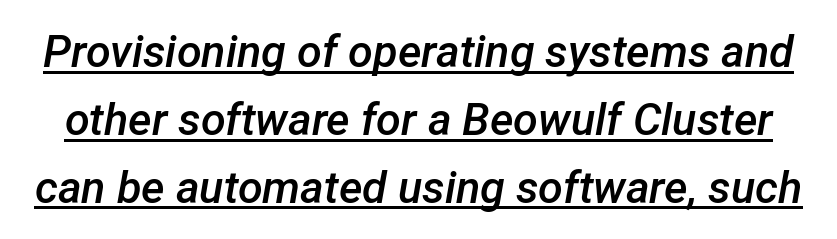
The passage shown is typed in a proportional face where columns would drift. Does the lettering tilt? It does — this is italic. There is no visible air inserted between adjacent glyphs. Each line of the rendering has a horizontal stroke beneath the glyphs.
